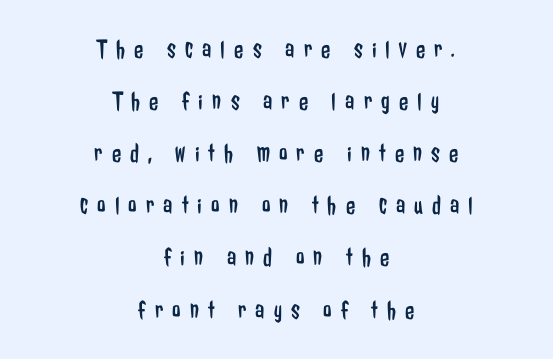
Q: Is the text bold? A: No.
Q: Is the text italic (slanted)? A: No, it is upright.
Q: Is the text underlined? A: No.
Q: How is the paragraph aligned? A: Centered.
Q: Is the spacing between letters normal or unusually wide? A: Unusually wide.
Q: Is the spacing between lines tight, normal or loose? A: Loose.
